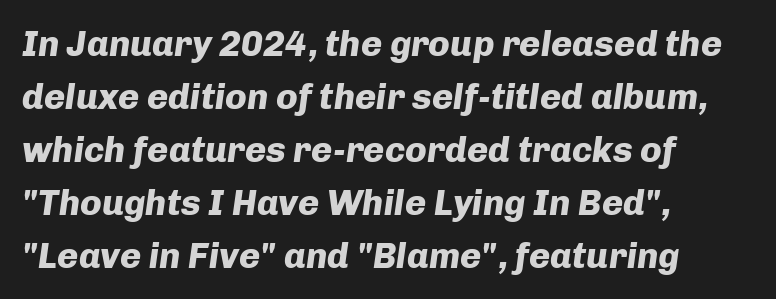
Q: Is the text bold? A: Yes.
Q: Is the text italic (slanted)? A: Yes, it leans right by about 8 degrees.
Q: Is the text underlined? A: No.
Q: How is the paragraph aligned? A: Left-aligned.
Q: Is the spacing between letters normal or unusually wide? A: Normal.
Q: Is the spacing between lines tight, normal or loose? A: Normal.
Q: Width (condensed, normal, or wide)? A: Normal.
Q: Stroke contrast? A: Low.
Q: x-height? A: Medium.
Q: Monospaced? A: No.
